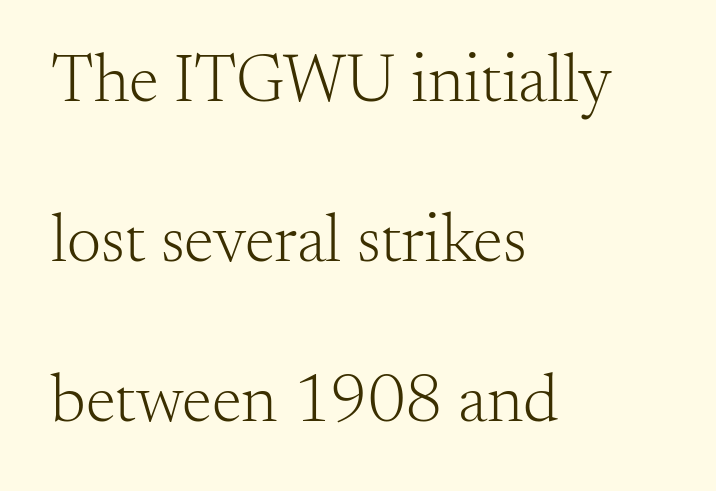
Each word holds together tightly as a unit, with standard inter-letter gaps. What's the leading like? Stretched, with rows far apart. Is the stroke heavy? The answer is a plain regular-or-lighter. The passage shown is typed in a proportional face where columns would drift. A bare baseline throughout the passage.
